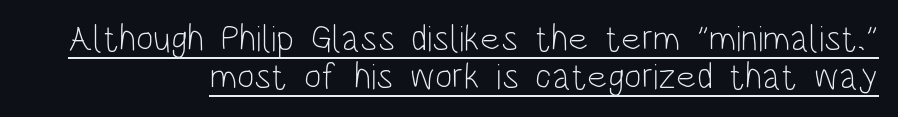
Q: Is the text bold? A: No.
Q: Is the text italic (slanted)? A: No, it is upright.
Q: Is the typeface a serif or a sans-serif typeface? A: Sans-serif.
Q: Is the text underlined? A: Yes.
Q: How is the paragraph aligned? A: Right-aligned.
Q: Is the spacing between letters normal or unusually wide? A: Normal.
Q: Is the spacing between lines tight, normal or loose? A: Tight.
Q: Width (condensed, normal, or wide)? A: Condensed.
Q: Stroke contrast? A: Low.
Q: x-height? A: Large.
Q: Monospaced? A: No.
